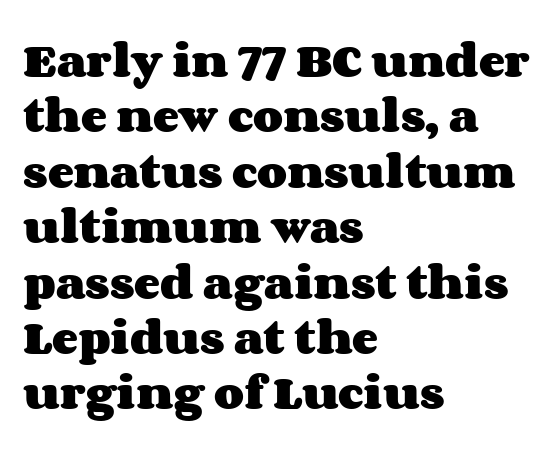
The image shows 39 px heavy, wide type, upright; set left-aligned, normal line spacing (1.42x), normal letter spacing, not underlined; medium stroke contrast and a large x-height.
